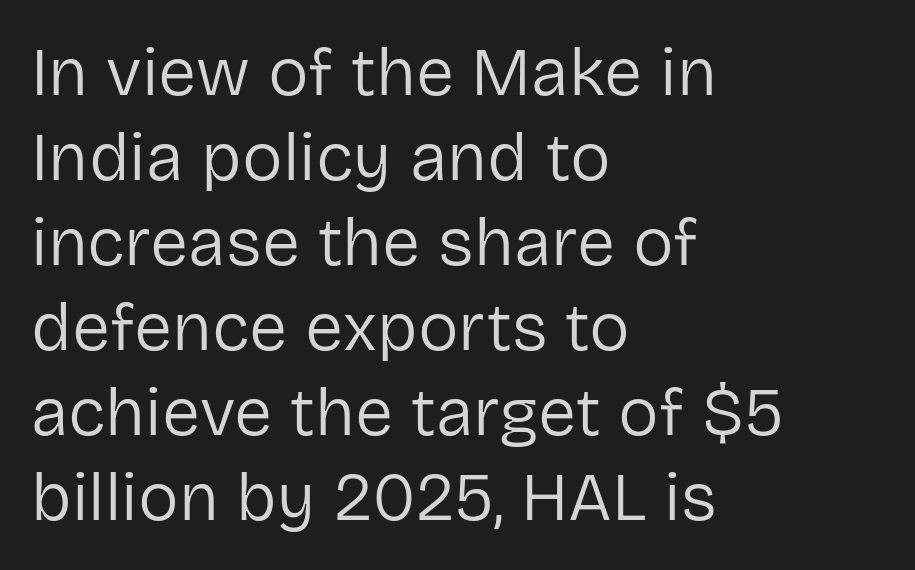
Q: Is the text bold? A: No.
Q: Is the text italic (slanted)? A: No, it is upright.
Q: Is the typeface a serif or a sans-serif typeface? A: Sans-serif.
Q: Is the text underlined? A: No.
Q: How is the paragraph aligned? A: Left-aligned.
Q: Is the spacing between letters normal or unusually wide? A: Normal.
Q: Is the spacing between lines tight, normal or loose? A: Normal.
Q: Width (condensed, normal, or wide)? A: Normal.
Q: Stroke contrast? A: Low.
Q: x-height? A: Medium.
Q: Monospaced? A: No.
